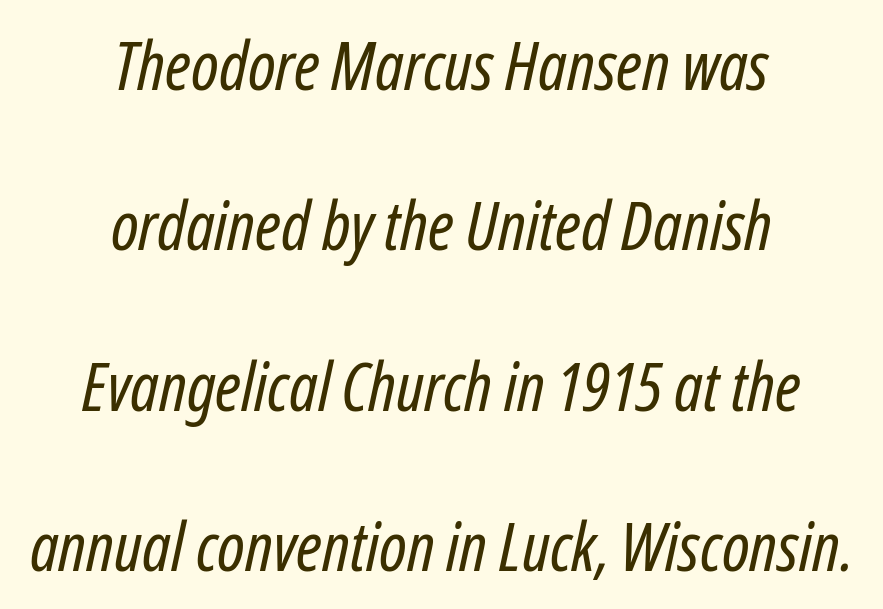
Proportional: the letters do not fall into vertical columns. No heavy texture on the line: the type isn't bold. The axis of the letterforms is tilted away from vertical. Students, note that the glyphs here touch the page at normal intervals.
